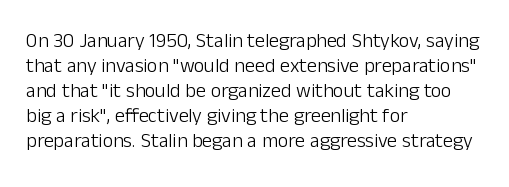
The image shows 20 px text type, upright; set left-aligned, normal line spacing (1.25x), normal letter spacing, not underlined.
